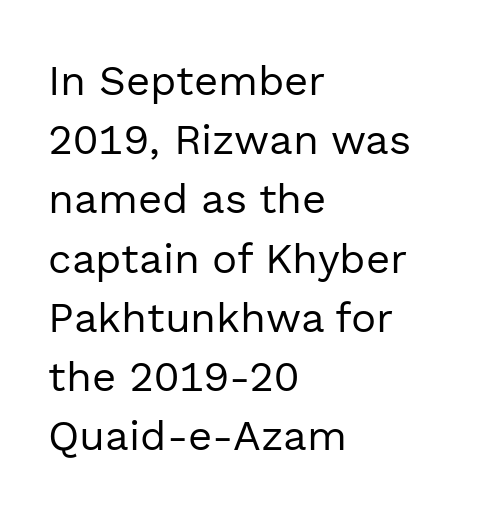
The image shows 42 px regular-weight sans-serif type, upright; set left-aligned, normal line spacing (1.41x), normal letter spacing, not underlined; a medium x-height.
